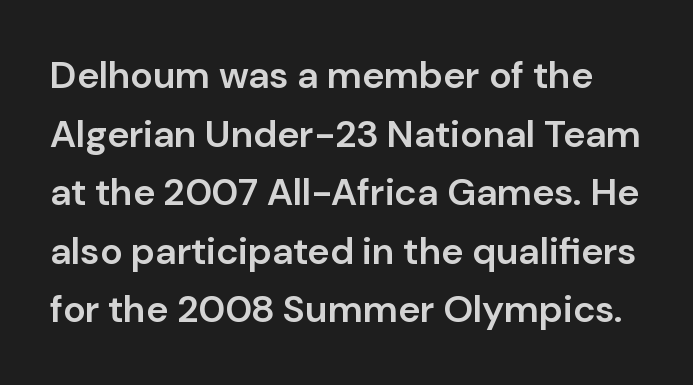
The image shows 38 px semibold sans-serif type, upright; set normal line spacing (1.54x), normal letter spacing, not underlined; low stroke contrast and a medium x-height.
